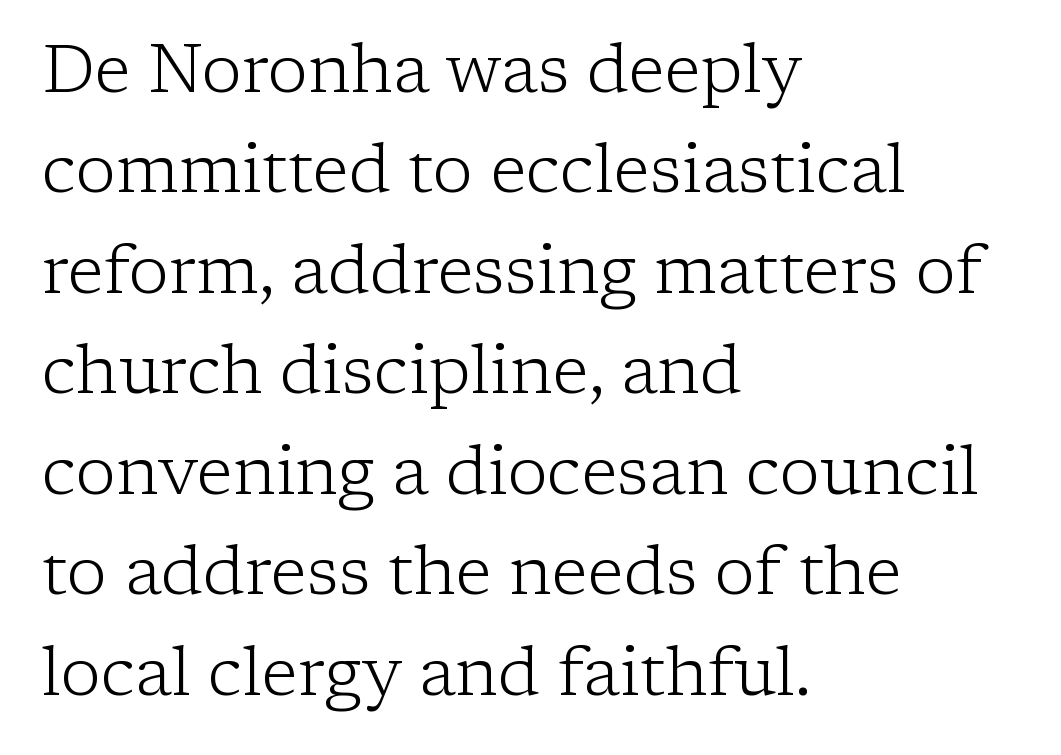
Compared with a centered layout, this one pins lines to the left instead. The leading is moderate, giving the passage an even texture. The passage shown is typeset with a serif family. Posture: straight, roman, zero tilt.
